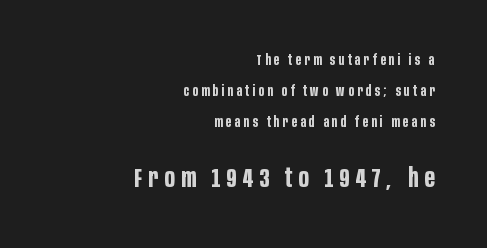
The image shows 26 px bold type, upright; set right-aligned, loose line spacing (2.2x), unusually wide letter spacing (+0.24 em), not underlined; the second (bottom) block is 1.86x larger.
